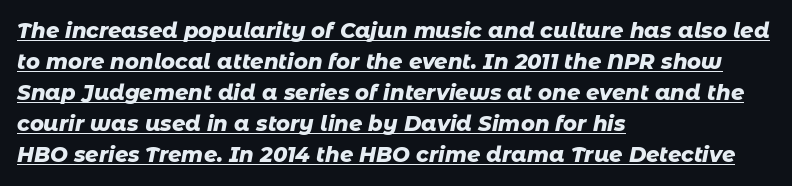
{"italic": "yes", "lean": "right", "slant_degrees": 11, "bold": "yes", "underline": "yes", "align": "left", "line_spacing": "normal", "line_spacing_ratio": 1.48, "letter_spacing": "normal", "letter_spacing_em": 0.0, "glyph_px": 21}
